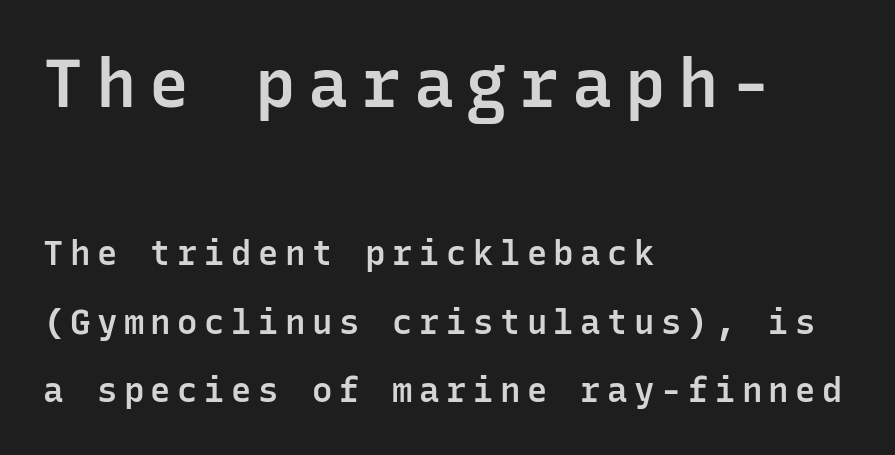
The image shows 67 px semibold sans-serif type, upright, monospaced; set left-aligned, loose line spacing (2.02x), not underlined; the first (top) block is 1.97x larger; low stroke contrast and a medium x-height.
